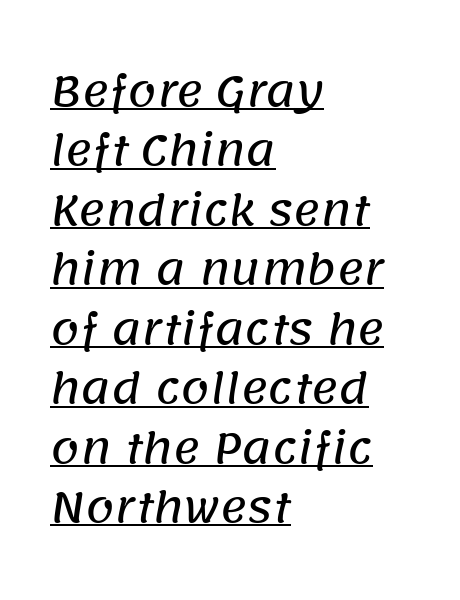
Q: Is the typeface a serif or a sans-serif typeface? A: Sans-serif.
Q: Is the text underlined? A: Yes.
Q: How is the paragraph aligned? A: Left-aligned.
Q: Is the spacing between letters normal or unusually wide? A: Normal.
Q: Is the spacing between lines tight, normal or loose? A: Normal.
Q: Width (condensed, normal, or wide)? A: Normal.
Q: Stroke contrast? A: Low.
Q: x-height? A: Large.
Q: Monospaced? A: No.
